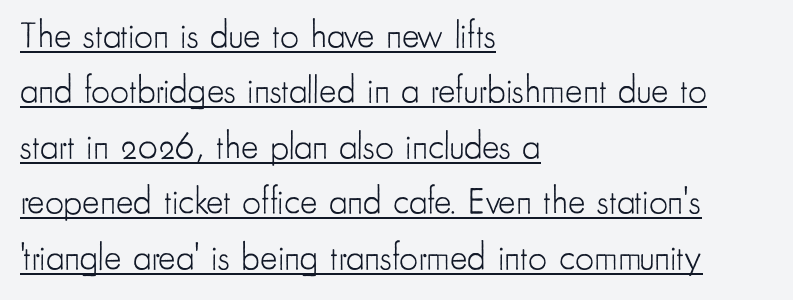
No extra tracking has been applied to these lines. The face used here is proportionally spaced, like ordinary book or web type. The specimen includes a rule beneath the text block's lines. The line-height multiplier appears to be the usual default. You can tell it's not italic because the verticals are truly vertical. No chunkiness to these letters — they're not bold.
